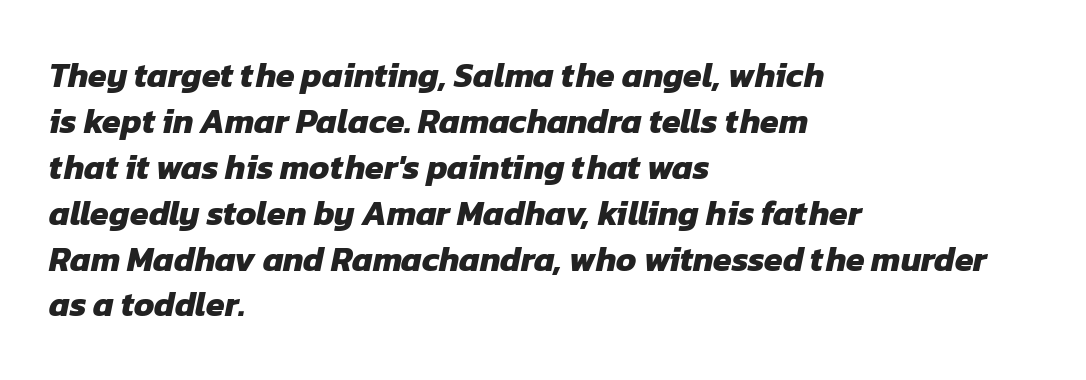
The image shows 34 px heavy sans-serif type; set left-aligned, normal line spacing (1.35x), normal letter spacing, not underlined; low stroke contrast and a medium x-height.
